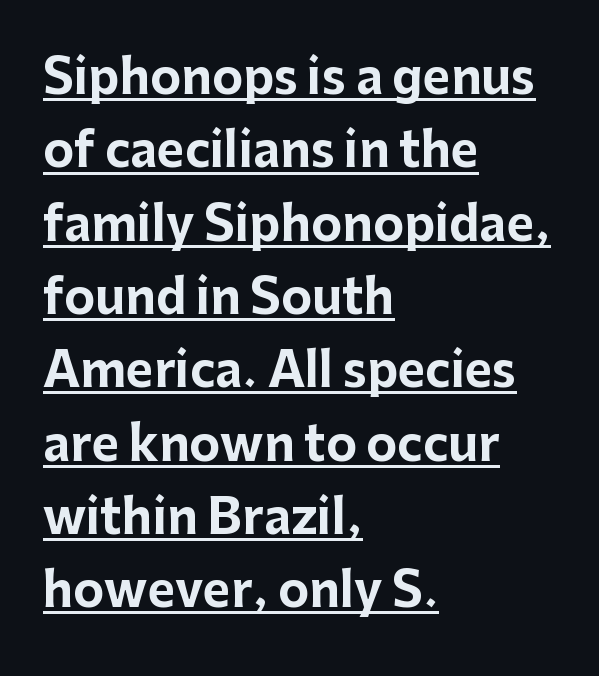
No extra tracking has been applied to these lines. Each line of the rendering has a horizontal stroke beneath the glyphs. The face used here is proportionally spaced, like ordinary book or web type. The font family rendered here belongs to the sans-serif group.
